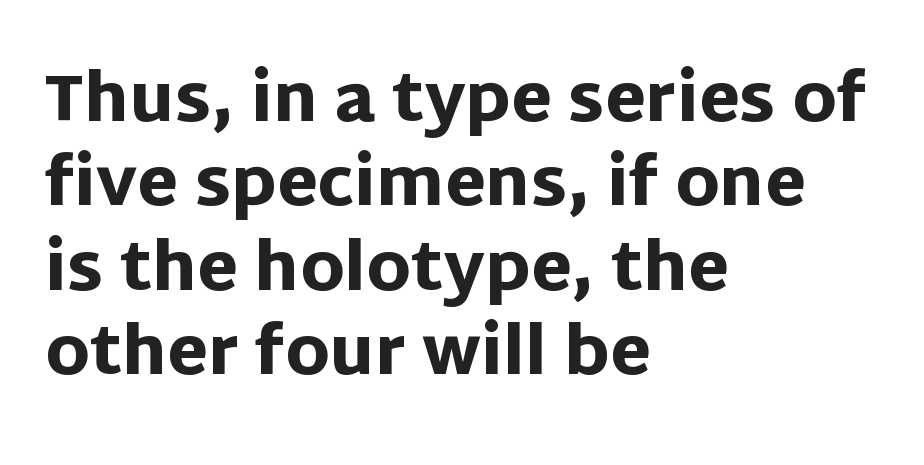
Q: Is the text bold? A: Yes.
Q: Is the text italic (slanted)? A: No, it is upright.
Q: Is the typeface a serif or a sans-serif typeface? A: Sans-serif.
Q: Is the text underlined? A: No.
Q: How is the paragraph aligned? A: Left-aligned.
Q: Is the spacing between letters normal or unusually wide? A: Normal.
Q: Is the spacing between lines tight, normal or loose? A: Normal.
Q: Width (condensed, normal, or wide)? A: Normal.
Q: Stroke contrast? A: Low.
Q: x-height? A: Large.
Q: Monospaced? A: No.
